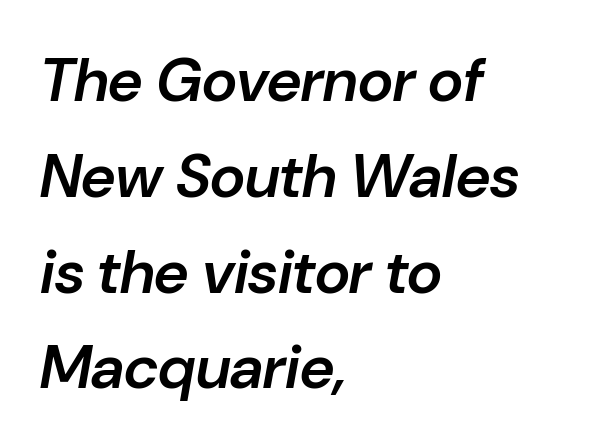
Q: Is the text bold? A: Semi-bold.
Q: Is the text italic (slanted)? A: Yes, it leans right by about 10 degrees.
Q: Is the text underlined? A: No.
Q: How is the paragraph aligned? A: Left-aligned.
Q: Is the spacing between letters normal or unusually wide? A: Normal.
Q: Is the spacing between lines tight, normal or loose? A: Normal.
Q: Width (condensed, normal, or wide)? A: Normal.
Q: Stroke contrast? A: Low.
Q: x-height? A: Medium.
Q: Monospaced? A: No.
